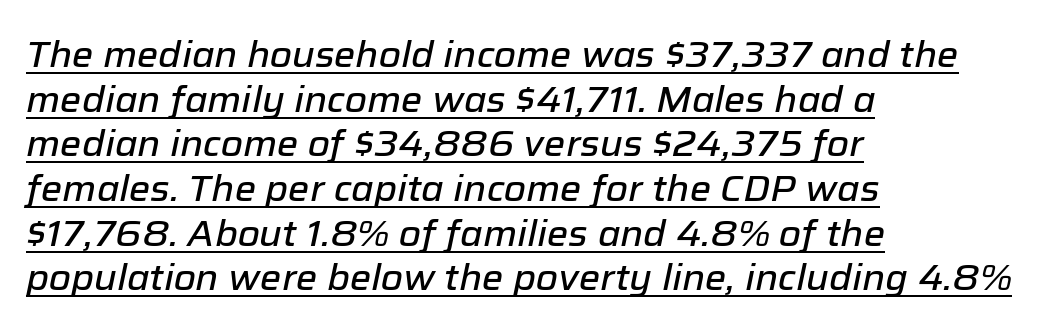
The image shows 36 px text type, italic (leaning right); set left-aligned, line spacing 1.24x, normal letter spacing, underlined; low stroke contrast and a medium x-height.
